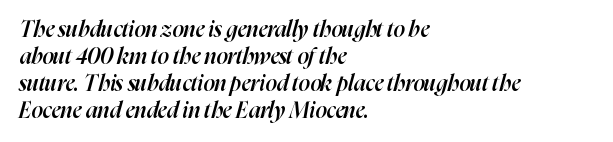
The passage shown is not underscored anywhere. Rendered with sloped, italic letterforms. The rendering anchors every line to the left-hand side. Standard letterfit; no display-style spreading of the glyphs. Is the type bold? Partly — it's a semibold, heavier than regular but not fully bold.
